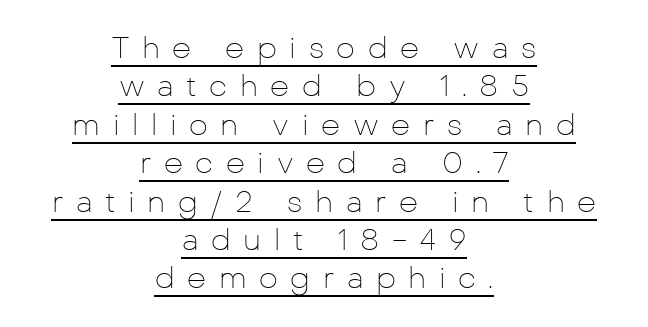
This is the regular roman posture of the typeface. The type is letterspaced generously, with wide tracking. Note the varied advance widths — an 'i' is clearly narrower than an 'm'. No heavy texture on the line: the type isn't bold.
